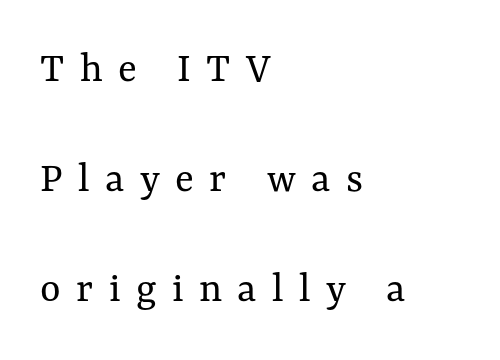
Q: Is the text bold? A: No.
Q: Is the text italic (slanted)? A: No, it is upright.
Q: Is the text underlined? A: No.
Q: How is the paragraph aligned? A: Left-aligned.
Q: Is the spacing between letters normal or unusually wide? A: Unusually wide.
Q: Is the spacing between lines tight, normal or loose? A: Loose.
Q: Width (condensed, normal, or wide)? A: Normal.
Q: Stroke contrast? A: Medium.
Q: x-height? A: Medium.
Q: Monospaced? A: No.
